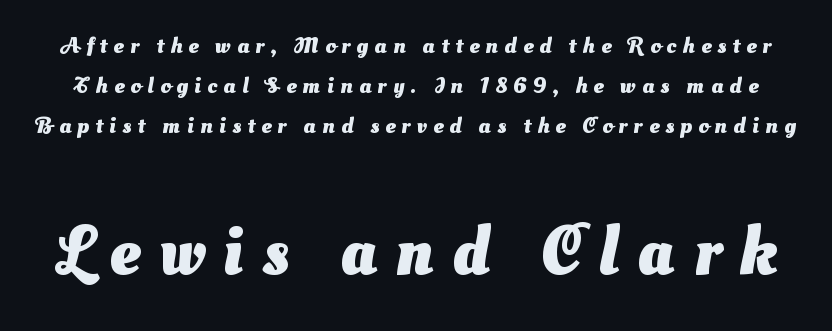
The image shows 69 px heavy sans-serif type; set line spacing 1.74x, unusually wide letter spacing (+0.27 em), not underlined; the second (bottom) block is 3.0x larger; medium stroke contrast and a small x-height.
